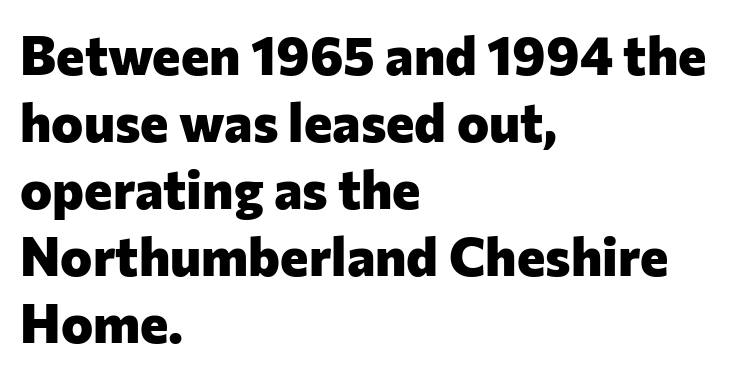
The ragged edge is on the right, which tells us the setting is flush left. A sans-serif font was chosen for this passage. Upright lettering throughout. Between one letter and the next there's only the usual sliver of space. Heavy-handed strokes throughout: this text is bold.
